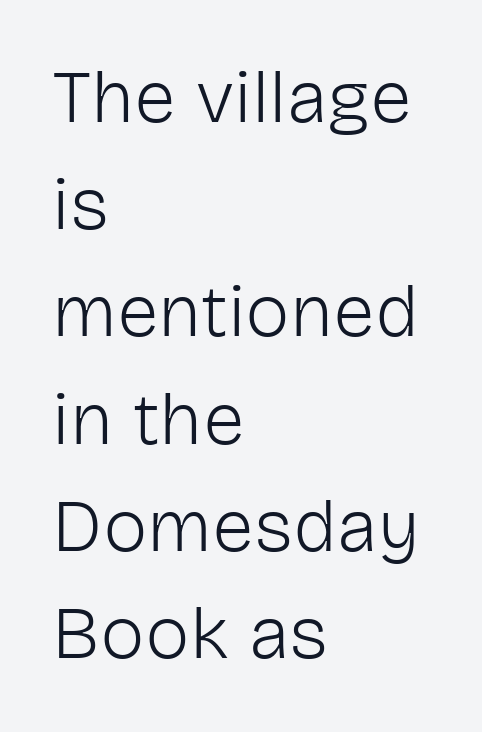
Q: Is the text bold? A: No.
Q: Is the text italic (slanted)? A: No, it is upright.
Q: Is the typeface a serif or a sans-serif typeface? A: Sans-serif.
Q: Is the text underlined? A: No.
Q: How is the paragraph aligned? A: Left-aligned.
Q: Is the spacing between letters normal or unusually wide? A: Normal.
Q: Is the spacing between lines tight, normal or loose? A: Normal.
Q: Width (condensed, normal, or wide)? A: Normal.
Q: Stroke contrast? A: Low.
Q: x-height? A: Medium.
Q: Monospaced? A: No.
